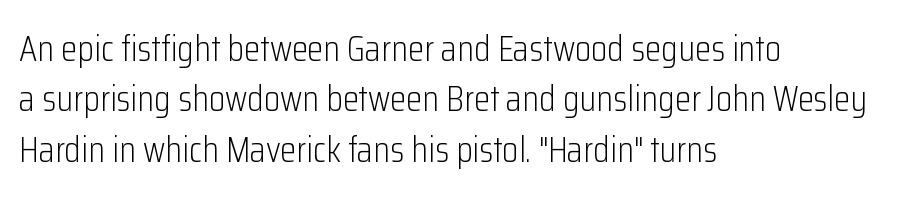
The image shows 37 px light, condensed sans-serif type, upright; set left-aligned, normal line spacing (1.36x), normal letter spacing, not underlined; low stroke contrast and a medium x-height.
